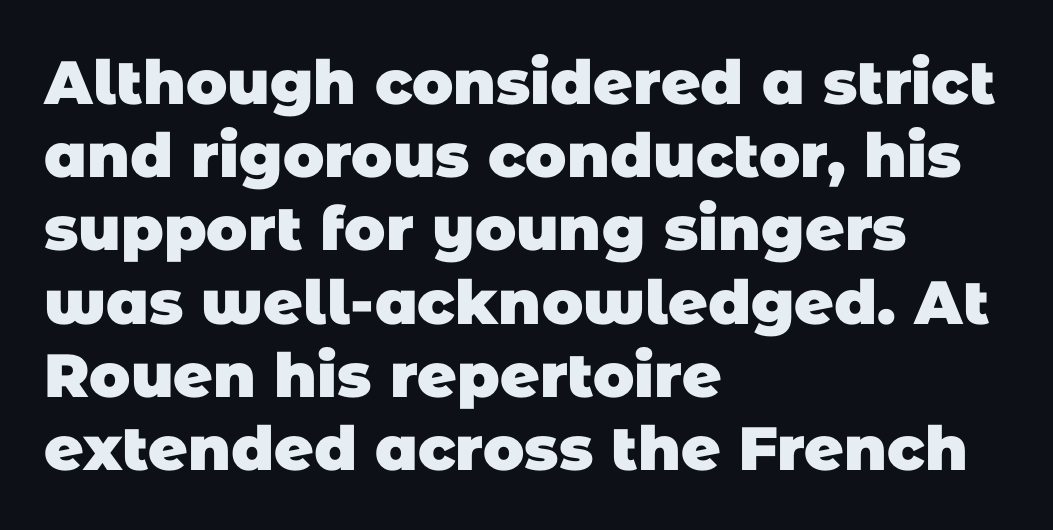
{"serif": "no", "bold": "yes", "weight": "heavy", "width": "normal", "stroke_contrast": "low", "x_height": "large", "monospaced": "no", "underline": "no", "align": "left", "line_spacing_ratio": 1.2, "letter_spacing": "normal", "letter_spacing_em": 0.0, "glyph_px": 61}
